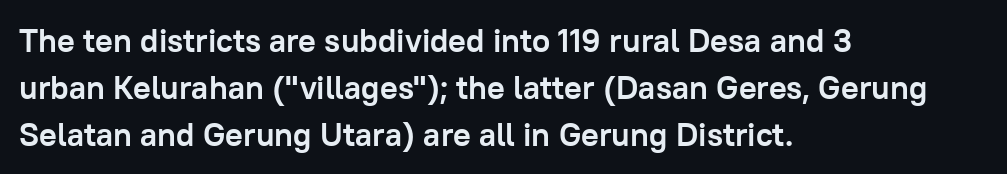
Q: Is the text bold? A: Yes.
Q: Is the text italic (slanted)? A: No, it is upright.
Q: Is the typeface a serif or a sans-serif typeface? A: Sans-serif.
Q: Is the text underlined? A: No.
Q: How is the paragraph aligned? A: Left-aligned.
Q: Is the spacing between letters normal or unusually wide? A: Normal.
Q: Is the spacing between lines tight, normal or loose? A: Normal.
Q: Width (condensed, normal, or wide)? A: Normal.
Q: Stroke contrast? A: Low.
Q: x-height? A: Medium.
Q: Monospaced? A: No.
